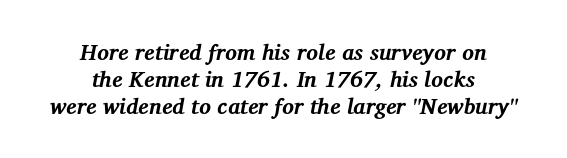
Plenty of ink on the page — the face is bold. Notice how the passage keeps no hard edge, just a central spine. Each word holds together tightly as a unit, with standard inter-letter gaps. Check under the words: just untouched page. The face used here has a pronounced slope to its letters.
